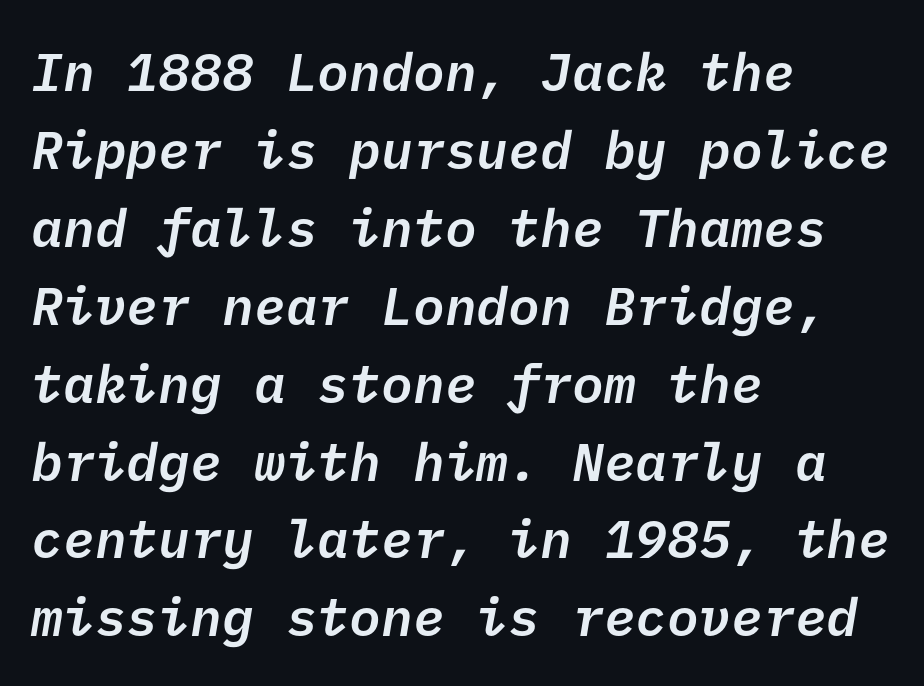
In terms of letterspacing, this is plain default setting. Is this a sans? Yes — the strokes have no serifs. All the whitespace from short lines collects on the right. Compared with typical paragraphs, the rows here are spaced about the same. The zone under the glyphs is completely vacant. Strokes here are thickened, but only to semibold level.
